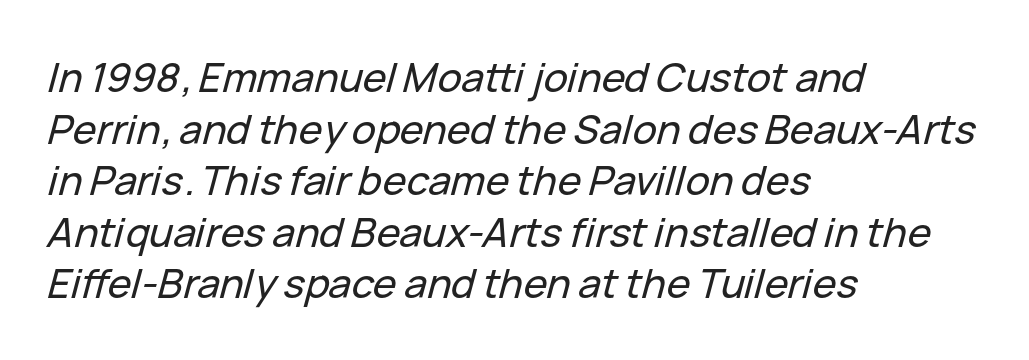
Caption: standard tracking, unaltered. Visually the block forms a straight wall on the left and a jagged coastline on the right. Does the leading feel generous? No, just average. Spacing verdict: proportional, widths tailored to each character. The baseline area is clear. Looking at the ascenders, they clearly lean.
